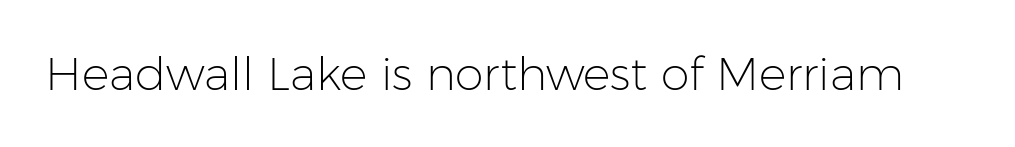
{"serif": "no", "italic": "no", "bold": "no", "weight": "light", "width": "normal", "stroke_contrast": "low", "x_height": "medium", "monospaced": "no", "underline": "no", "letter_spacing": "normal", "letter_spacing_em": 0.0, "glyph_px": 46}
